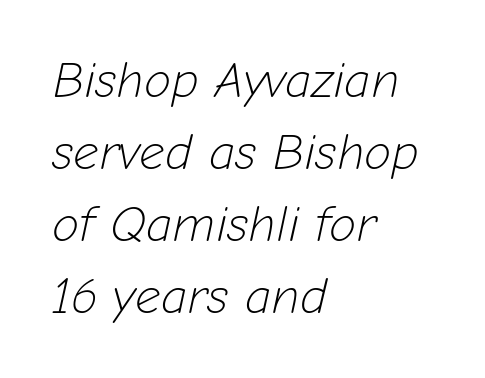
Q: Is the text bold? A: No.
Q: Is the text italic (slanted)? A: Yes, it leans right by about 12 degrees.
Q: Is the text underlined? A: No.
Q: How is the paragraph aligned? A: Left-aligned.
Q: Is the spacing between letters normal or unusually wide? A: Normal.
Q: Is the spacing between lines tight, normal or loose? A: Normal.
Q: Width (condensed, normal, or wide)? A: Normal.
Q: Stroke contrast? A: Low.
Q: x-height? A: Medium.
Q: Monospaced? A: No.
